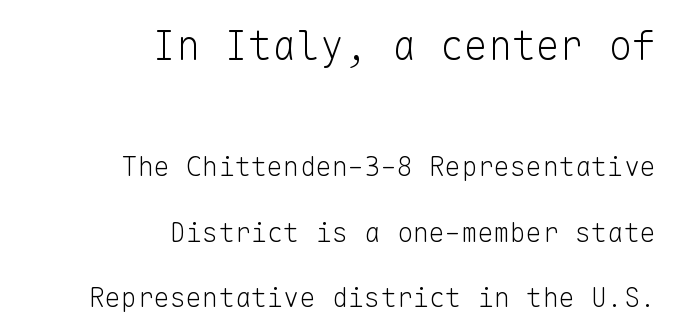
The image shows 40 px light sans-serif type, upright, monospaced; set right-aligned, loose line spacing (2.43x), normal letter spacing, not underlined; the first (top) block is 1.48x larger; low stroke contrast and a medium x-height.
